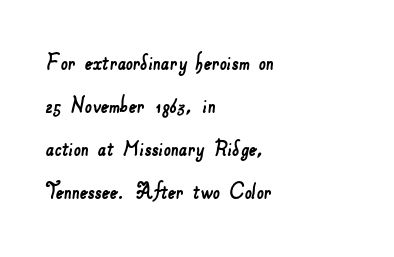
The image shows 25 px text type; set left-aligned, line spacing 1.72x, normal letter spacing, not underlined.
